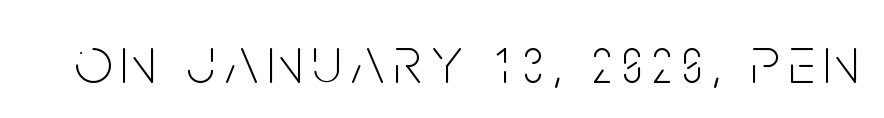
The image shows 67 px thin, condensed sans-serif type, upright; set not underlined; low stroke contrast and a large x-height.
